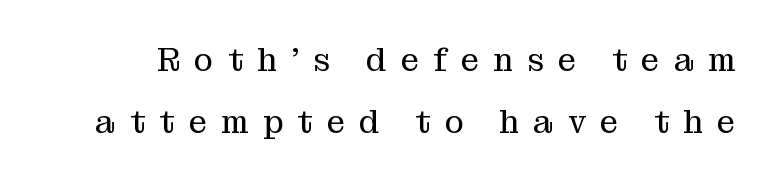
The image shows 32 px regular-weight serif type, upright; set loose line spacing (1.95x), unusually wide letter spacing (+0.45 em), not underlined; medium stroke contrast and a medium x-height.
